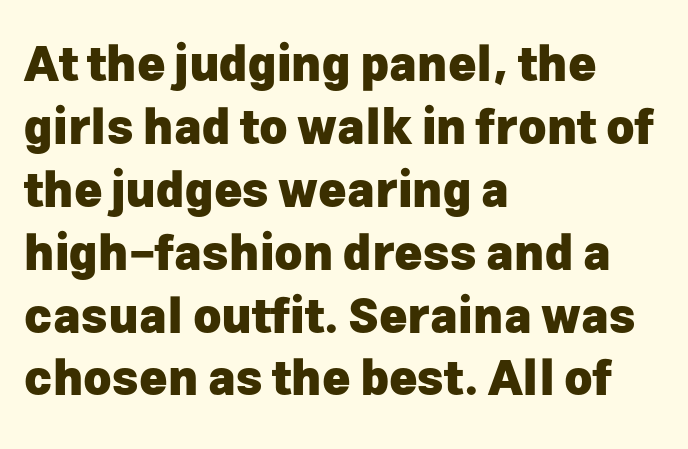
The image shows 48 px heavy sans-serif type, upright; set left-aligned, normal line spacing (1.31x), normal letter spacing, not underlined; low stroke contrast and a medium x-height.
